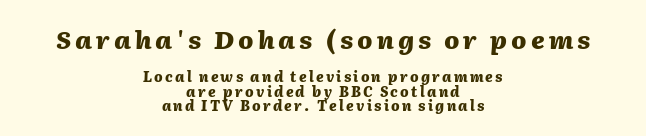
Caption: bold face, heavy strokes. Which margin do the lines hug? Neither — every line sits in the middle. The glyphs are unaccompanied by any horizontal stroke below them. Does the leading feel generous? Not at all — it's pinched. Which chunk is bigger? The first one — the top block dwarfs the bottom. These lines were composed using italics.
